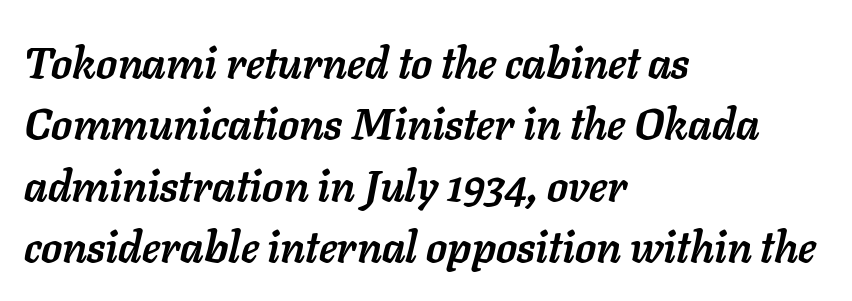
{"italic": "yes", "lean": "right", "slant_degrees": 11, "bold": "yes", "weight": "semibold", "width": "normal", "stroke_contrast": "low", "x_height": "medium", "monospaced": "no", "underline": "no", "align": "left", "line_spacing": "normal", "line_spacing_ratio": 1.43, "letter_spacing": "normal", "letter_spacing_em": 0.0, "glyph_px": 43}
